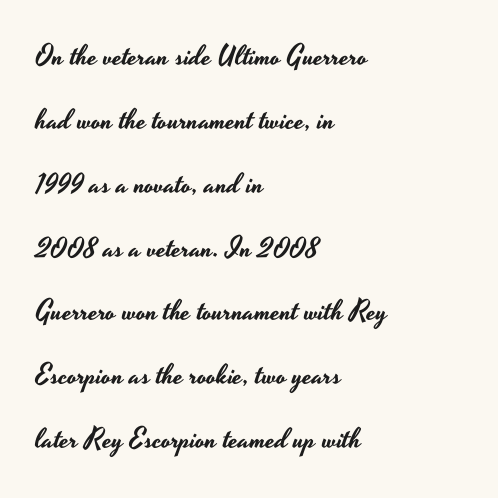
Q: Is the text italic (slanted)? A: Yes.
Q: Is the typeface a serif or a sans-serif typeface? A: Sans-serif.
Q: Is the text underlined? A: No.
Q: How is the paragraph aligned? A: Left-aligned.
Q: Is the spacing between letters normal or unusually wide? A: Normal.
Q: Is the spacing between lines tight, normal or loose? A: Loose.
Q: Width (condensed, normal, or wide)? A: Wide.
Q: Stroke contrast? A: Low.
Q: x-height? A: Small.
Q: Monospaced? A: No.
